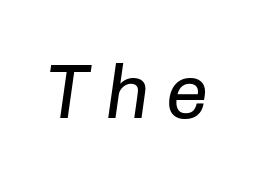
{"italic": "yes", "lean": "right", "slant_degrees": 8, "bold": "no", "weight": "regular", "width": "normal", "stroke_contrast": "low", "x_height": "medium", "monospaced": "no", "underline": "no", "letter_spacing": "wide", "letter_spacing_em": 0.2, "glyph_px": 77}
